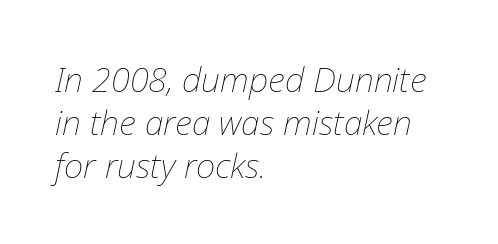
{"italic": "yes", "lean": "right", "slant_degrees": 12, "bold": "no", "weight": "thin", "width": "normal", "stroke_contrast": "low", "x_height": "medium", "monospaced": "no", "underline": "no", "align": "left", "line_spacing": "normal", "line_spacing_ratio": 1.27, "letter_spacing": "normal", "letter_spacing_em": 0.0, "glyph_px": 34}
